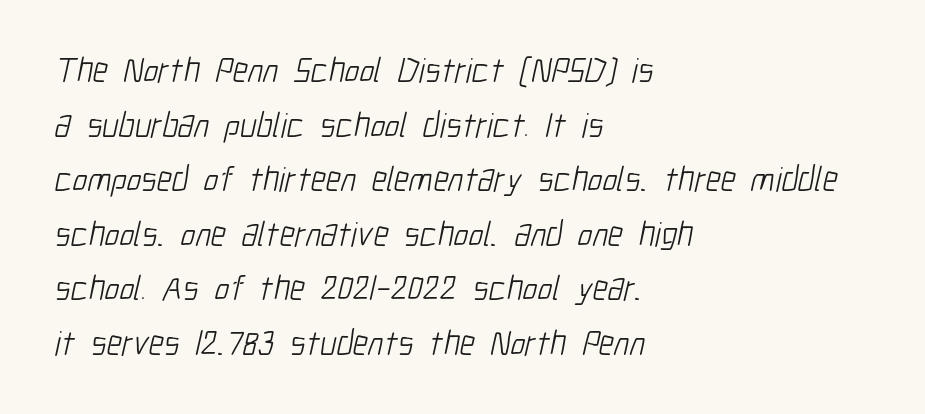
The image shows 35 px light, condensed sans-serif type; set left-aligned, normal line spacing (1.56x), normal letter spacing, not underlined; low stroke contrast and a medium x-height.
